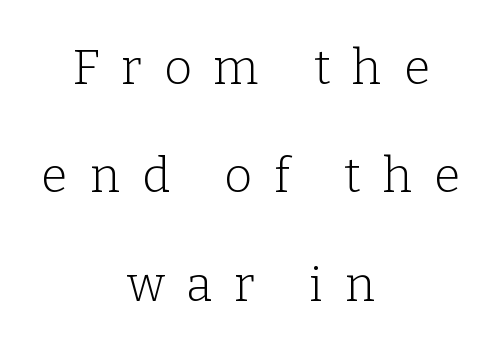
Rows of type keep a wide berth in the vertical direction. These lines are rendered in a variable-pitch font. The paragraph shown floats in the horizontal middle. The horizontal fit of the characters is loose and conspicuously gappy. The weight would be labelled regular, book, light, or lighter still.
